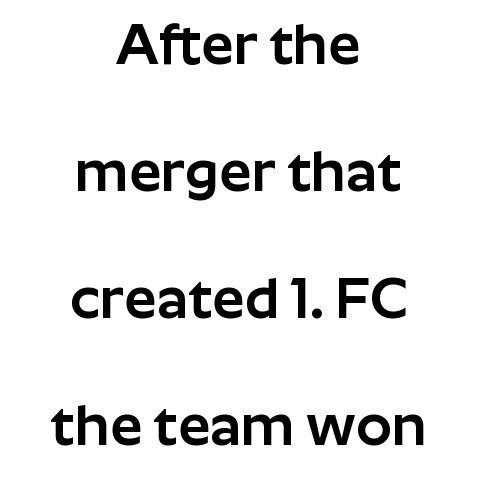
Honestly, the rows look like they've been pulled way apart. Is this a sans? Yes — the strokes have no serifs. These lines stack symmetrically, like a column narrowing and widening about its center. This sample uses an upright cut, with every glyph sitting square on the baseline.
